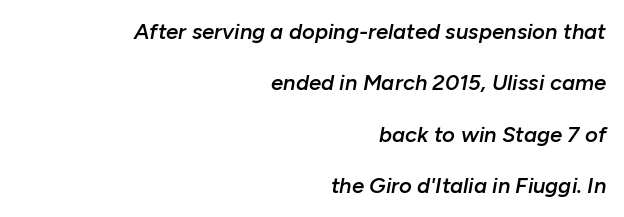
The rendering uses a large line-height, opening up the rows. This is oblique type, the kind used for emphasis or titles. Has an underline been added? It has not. Every letter is mildly thick-stroked: semibold rather than bold. Horizontally, the lines are justified to the trailing edge only.
